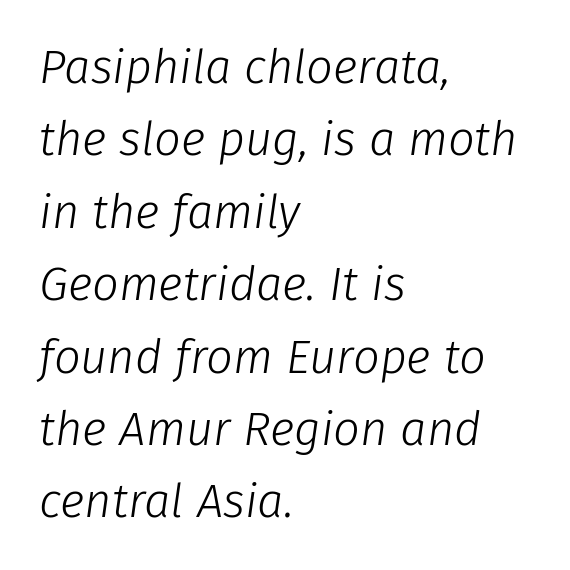
Q: Is the text bold? A: No.
Q: Is the text italic (slanted)? A: Yes, it leans right by about 8 degrees.
Q: Is the text underlined? A: No.
Q: How is the paragraph aligned? A: Left-aligned.
Q: Is the spacing between letters normal or unusually wide? A: Normal.
Q: Is the spacing between lines tight, normal or loose? A: Normal.
Q: Width (condensed, normal, or wide)? A: Normal.
Q: Stroke contrast? A: Low.
Q: x-height? A: Medium.
Q: Monospaced? A: No.
